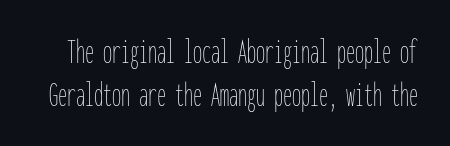
The image shows 36 px thin, condensed type, upright, monospaced; set line spacing 1.2x, normal letter spacing, not underlined; low stroke contrast and a medium x-height.
